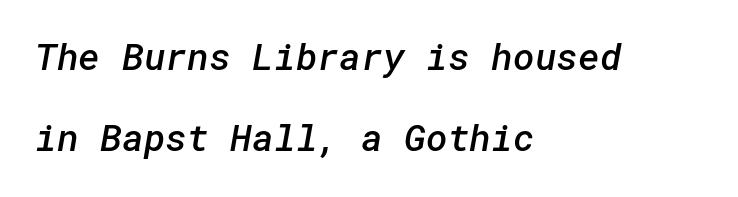
Stems and bowls a touch heavier than normal — semibold. The string is rendered with underlining switched off. Is the letter spacing exaggerated? No — it looks like the ordinary default. The designer went with a sans here, leaving each stem footless.
